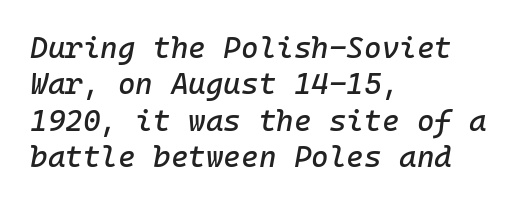
The image shows 30 px text type, italic (leaning right), monospaced; set left-aligned, line spacing 1.21x, normal letter spacing, not underlined; low stroke contrast and a medium x-height.
